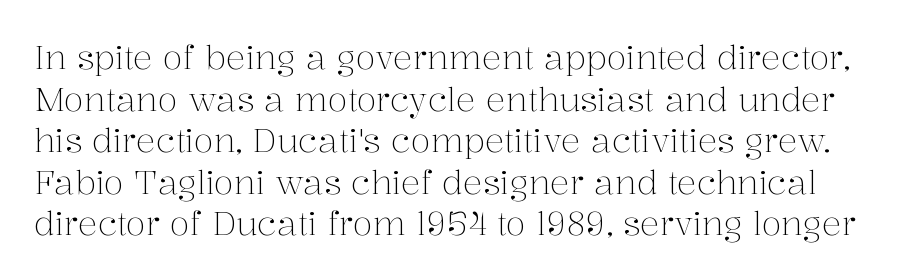
{"serif": "yes", "italic": "no", "bold": "no", "weight": "light", "width": "normal", "stroke_contrast": "medium", "x_height": "medium", "monospaced": "no", "underline": "no", "line_spacing": "normal", "line_spacing_ratio": 1.26, "letter_spacing": "normal", "letter_spacing_em": 0.0, "glyph_px": 33}
